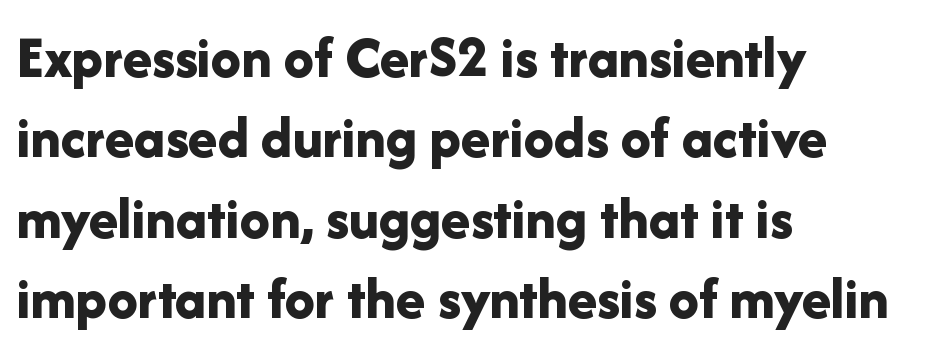
A typesetter would call this leading conventional body-copy spacing. Its strokes are broad and dark, the hallmark of bold type. No extra tracking has been applied to these lines. No feet cap the strokes, marking this as sans-serif type. Here the designer chose a conventional face with non-uniform glyph widths. Upright lettering throughout.
